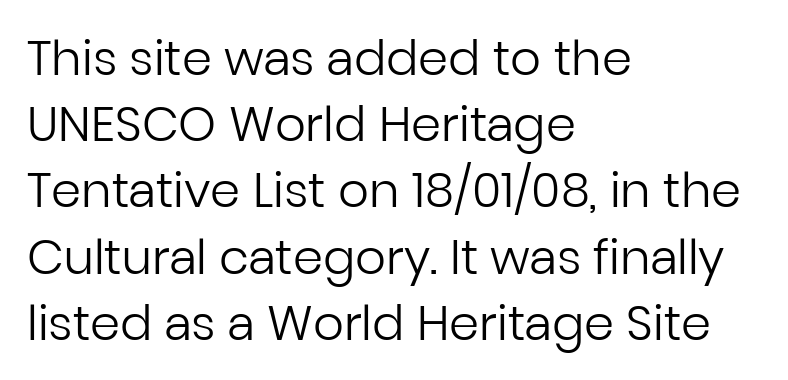
The image shows 48 px regular-weight sans-serif type, upright; set left-aligned, normal line spacing (1.38x), normal letter spacing, not underlined; low stroke contrast and a medium x-height.
